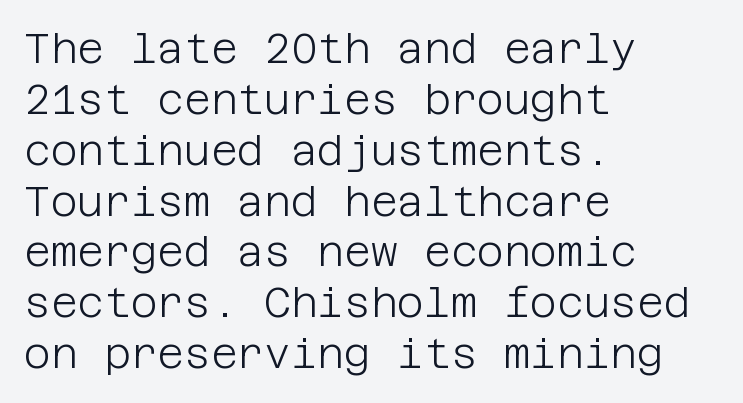
{"serif": "no", "italic": "no", "bold": "no", "weight": "light", "width": "normal", "stroke_contrast": "low", "x_height": "large", "underline": "no", "align": "left", "line_spacing_ratio": 1.24, "letter_spacing": "normal", "letter_spacing_em": 0.0, "glyph_px": 41}
